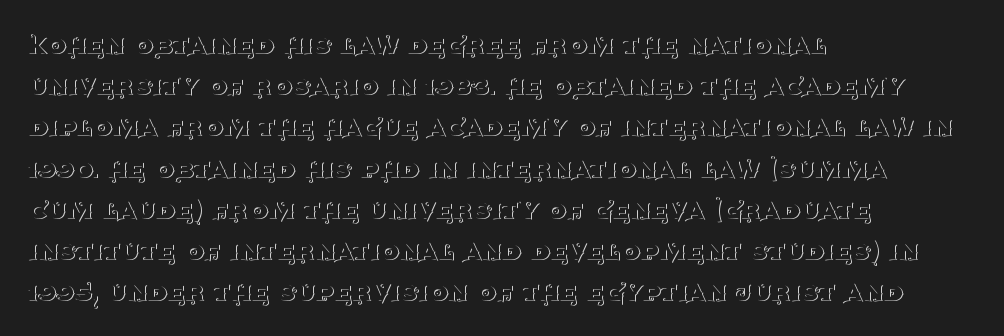
The image shows 31 px thin serif type, upright; set left-aligned, normal line spacing (1.33x), normal letter spacing, not underlined; medium stroke contrast and a large x-height.
